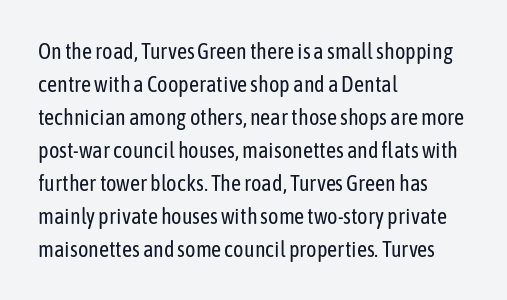
In terms of leading, this rendering sits right in the middle. Quick note: not italic, upright. Stems here are at most as thick as an everyday book face. Letter spacing: default.
